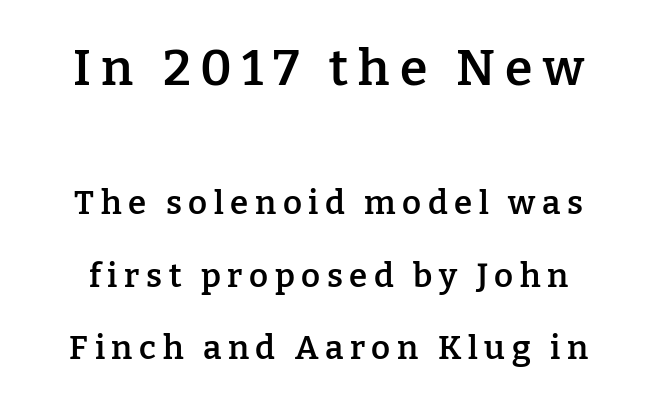
Think of a printed novel: that variable character pitch is what you see here. The font family rendered here belongs to the serif group. The passage is arranged like a title page — every line centered. No italicization has been applied; the sample stays upright.
